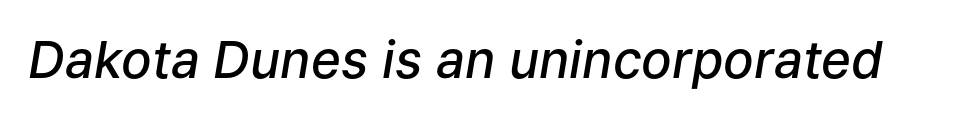
Q: Is the text bold? A: Semi-bold.
Q: Is the text italic (slanted)? A: Yes, it leans right by about 9 degrees.
Q: Is the text underlined? A: No.
Q: Is the spacing between letters normal or unusually wide? A: Normal.
Q: Width (condensed, normal, or wide)? A: Normal.
Q: Stroke contrast? A: Low.
Q: x-height? A: Medium.
Q: Monospaced? A: No.
